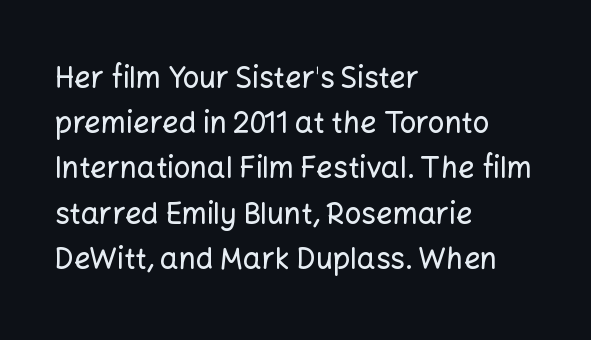
The specimen omits any rule beneath the text block's lines. Is the block centered? No — it sits flush against the left margin. Italic: no, the glyphs are upright roman. Spacing between characters is what you'd get straight out of the box.
